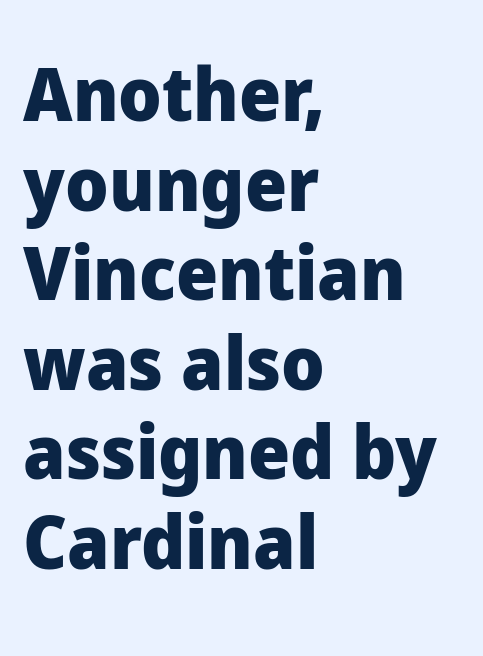
The line texture is even and compact thanks to regular tracking. Caption: multi-line text, flush left, ragged right. Character widths vary here, with narrow letters taking less room than wide ones. Underline: absent. Ascenders rise straight up at ninety degrees.
